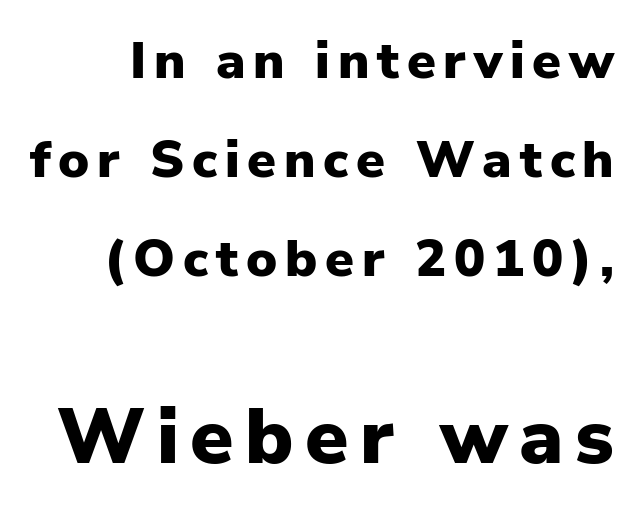
Q: Is the text bold? A: Yes.
Q: Is the text italic (slanted)? A: No, it is upright.
Q: Is the typeface a serif or a sans-serif typeface? A: Sans-serif.
Q: Is the text underlined? A: No.
Q: Is the spacing between lines tight, normal or loose? A: Loose.
Q: Which block of text is set in a larger size, the first (top) or the second (bottom)? A: The second (bottom) one.
Q: Width (condensed, normal, or wide)? A: Normal.
Q: Stroke contrast? A: Low.
Q: x-height? A: Medium.
Q: Monospaced? A: No.
